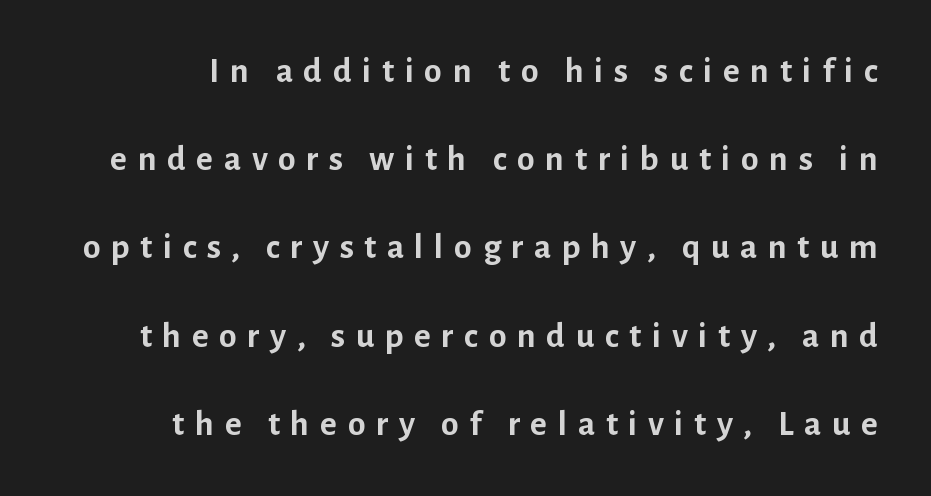
The image shows 36 px semibold sans-serif type, upright; set loose line spacing (2.45x), unusually wide letter spacing (+0.29 em), not underlined; low stroke contrast and a medium x-height.
